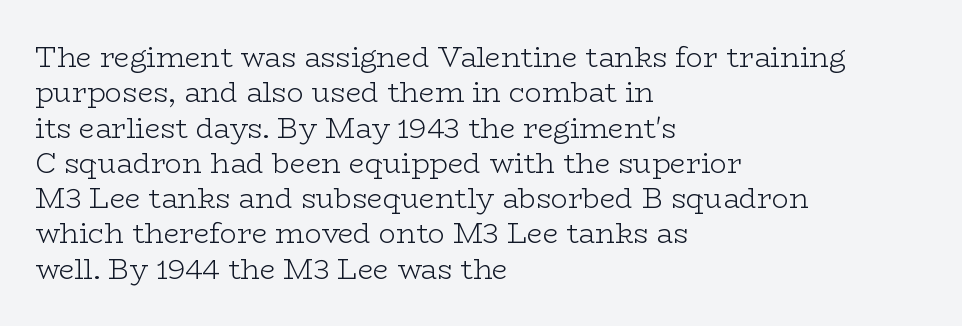
{"serif": "yes", "italic": "no", "bold": "no", "weight": "light", "width": "wide", "stroke_contrast": "low", "x_height": "medium", "monospaced": "no", "underline": "no", "align": "left", "line_spacing": "normal", "line_spacing_ratio": 1.26, "letter_spacing": "normal", "letter_spacing_em": 0.0, "glyph_px": 28}
